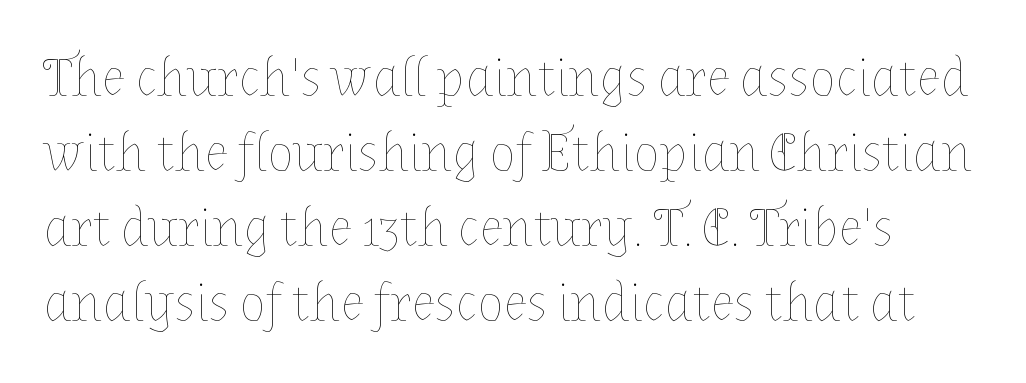
Q: Is the text bold? A: No.
Q: Is the text italic (slanted)? A: No, it is upright.
Q: Is the text underlined? A: No.
Q: Is the spacing between letters normal or unusually wide? A: Normal.
Q: Is the spacing between lines tight, normal or loose? A: Normal.
Q: Width (condensed, normal, or wide)? A: Normal.
Q: Stroke contrast? A: Low.
Q: x-height? A: Medium.
Q: Monospaced? A: No.
